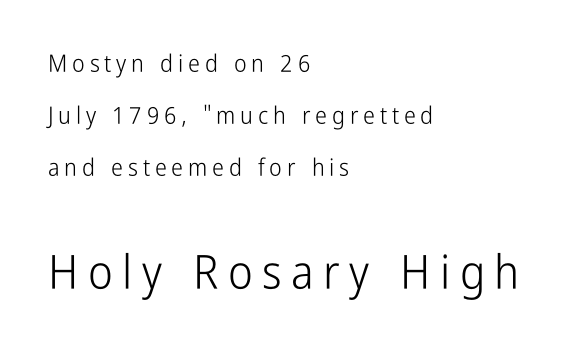
The image shows 47 px light, condensed sans-serif type, upright; set left-aligned, loose line spacing (2.17x), unusually wide letter spacing (+0.2 em), not underlined; the second (bottom) block is 1.96x larger; low stroke contrast and a medium x-height.
